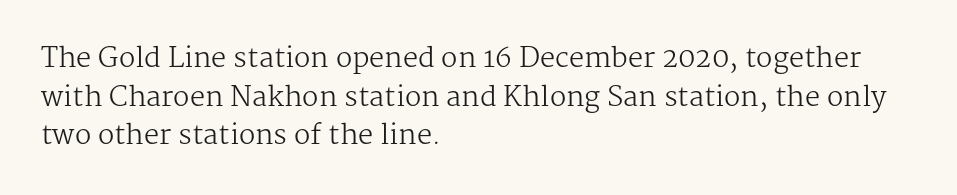
{"italic": "no", "bold": "no", "underline": "no", "align": "left", "line_spacing": "normal", "line_spacing_ratio": 1.43, "letter_spacing": "normal", "letter_spacing_em": 0.0, "glyph_px": 27}
